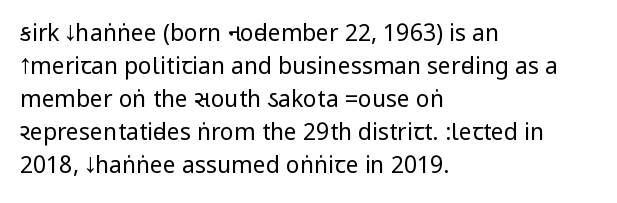
Q: Is the text bold? A: No.
Q: Is the text italic (slanted)? A: No, it is upright.
Q: Is the text underlined? A: No.
Q: How is the paragraph aligned? A: Left-aligned.
Q: Is the spacing between letters normal or unusually wide? A: Normal.
Q: Is the spacing between lines tight, normal or loose? A: Normal.
